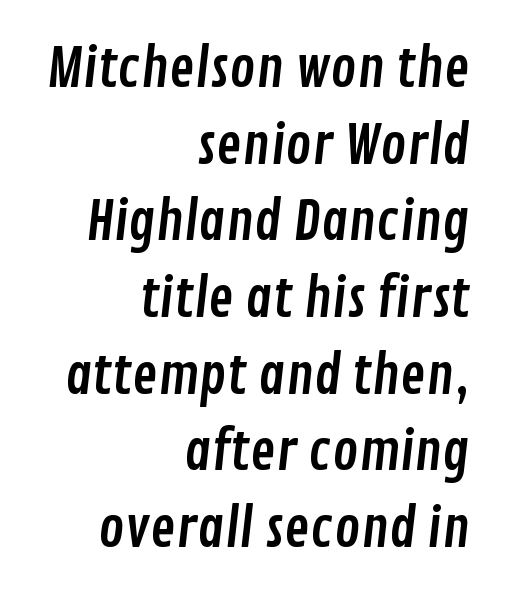
The image shows 54 px condensed sans-serif type; set right-aligned, normal line spacing (1.42x), normal letter spacing, not underlined; low stroke contrast and a medium x-height.
